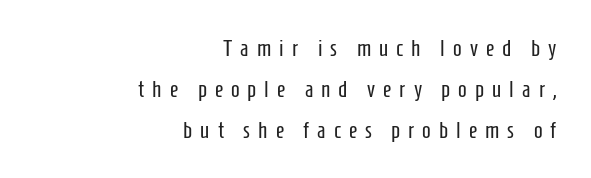
The image shows 23 px text type, upright; set right-aligned, line spacing 1.78x, unusually wide letter spacing (+0.35 em), not underlined.
